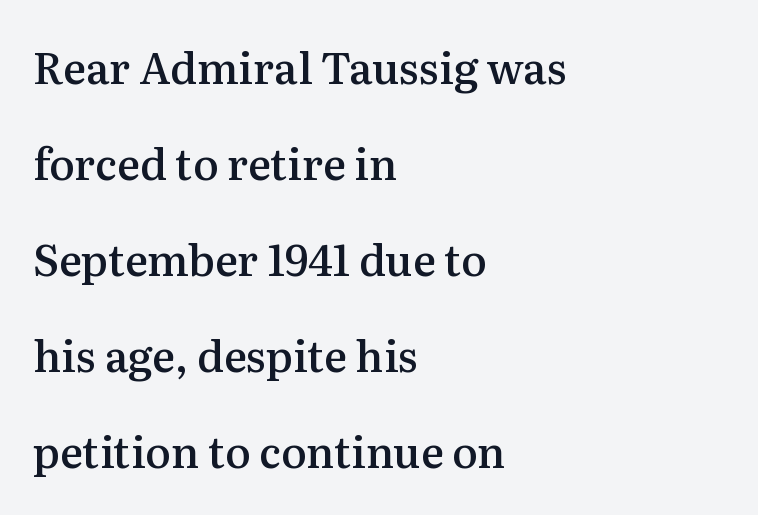
Q: Is the text bold? A: Semi-bold.
Q: Is the text italic (slanted)? A: No, it is upright.
Q: Is the typeface a serif or a sans-serif typeface? A: Serif.
Q: Is the text underlined? A: No.
Q: How is the paragraph aligned? A: Left-aligned.
Q: Is the spacing between letters normal or unusually wide? A: Normal.
Q: Is the spacing between lines tight, normal or loose? A: Loose.
Q: Width (condensed, normal, or wide)? A: Normal.
Q: Stroke contrast? A: Medium.
Q: x-height? A: Medium.
Q: Monospaced? A: No.
